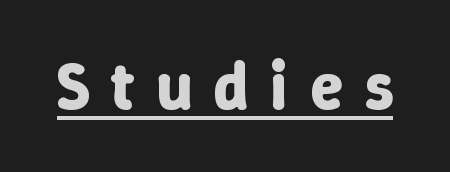
Q: Is the text bold? A: Yes.
Q: Is the text italic (slanted)? A: No, it is upright.
Q: Is the text underlined? A: Yes.
Q: Is the spacing between letters normal or unusually wide? A: Unusually wide.
Q: Width (condensed, normal, or wide)? A: Normal.
Q: Stroke contrast? A: Low.
Q: x-height? A: Medium.
Q: Monospaced? A: No.
